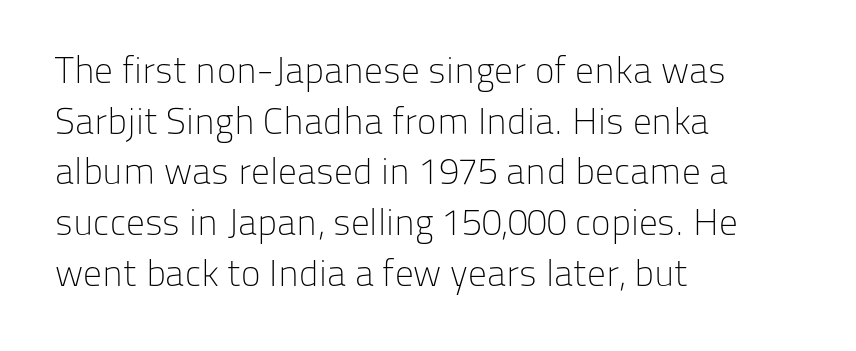
Q: Is the text bold? A: No.
Q: Is the text italic (slanted)? A: No, it is upright.
Q: Is the typeface a serif or a sans-serif typeface? A: Sans-serif.
Q: Is the text underlined? A: No.
Q: How is the paragraph aligned? A: Left-aligned.
Q: Is the spacing between letters normal or unusually wide? A: Normal.
Q: Is the spacing between lines tight, normal or loose? A: Normal.
Q: Width (condensed, normal, or wide)? A: Normal.
Q: Stroke contrast? A: Low.
Q: x-height? A: Medium.
Q: Monospaced? A: No.
